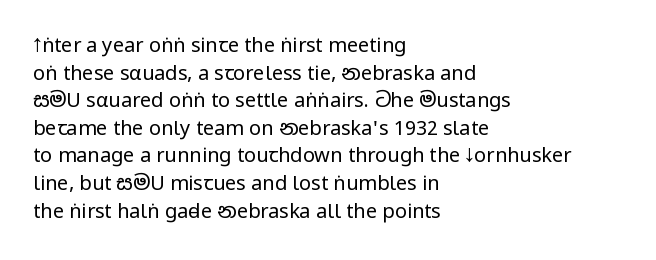
{"italic": "no", "bold": "no", "underline": "no", "align": "left", "line_spacing": "normal", "line_spacing_ratio": 1.38, "letter_spacing": "normal", "letter_spacing_em": 0.0, "glyph_px": 20}
